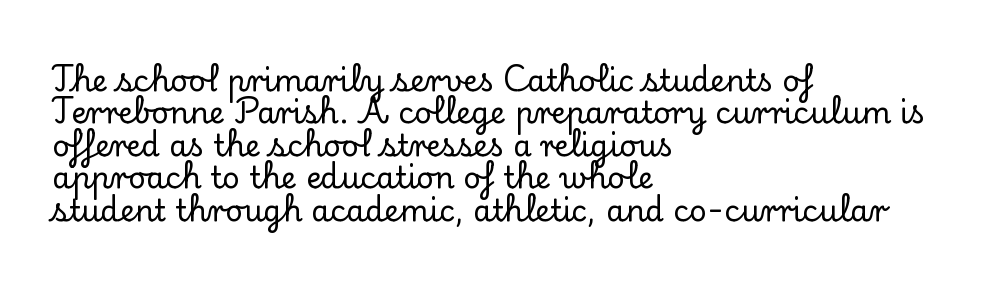
The image shows 30 px serif type, upright; set left-aligned, tight line spacing (1.08x), normal letter spacing, not underlined; low stroke contrast and a small x-height.
